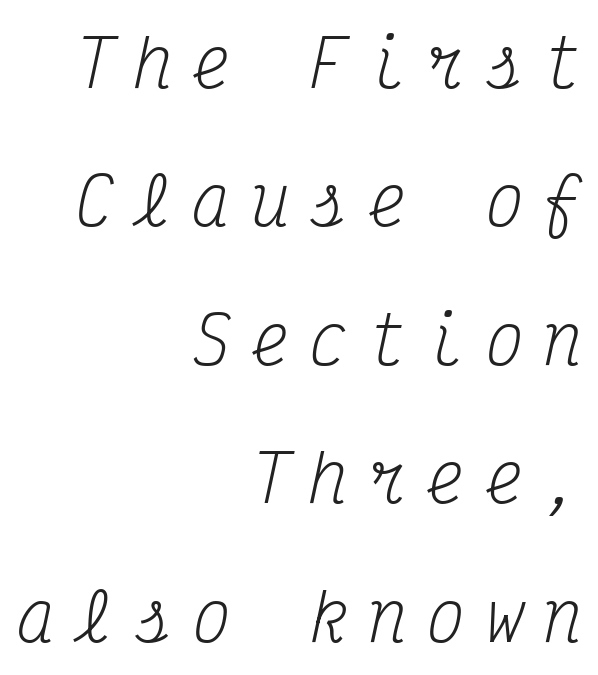
Q: Is the text bold? A: No.
Q: Is the text italic (slanted)? A: Yes, it leans right by about 12 degrees.
Q: Is the typeface a serif or a sans-serif typeface? A: Serif.
Q: Is the text underlined? A: No.
Q: How is the paragraph aligned? A: Right-aligned.
Q: Is the spacing between letters normal or unusually wide? A: Unusually wide.
Q: Is the spacing between lines tight, normal or loose? A: Loose.
Q: Width (condensed, normal, or wide)? A: Condensed.
Q: Stroke contrast? A: Medium.
Q: x-height? A: Medium.
Q: Monospaced? A: Yes.
